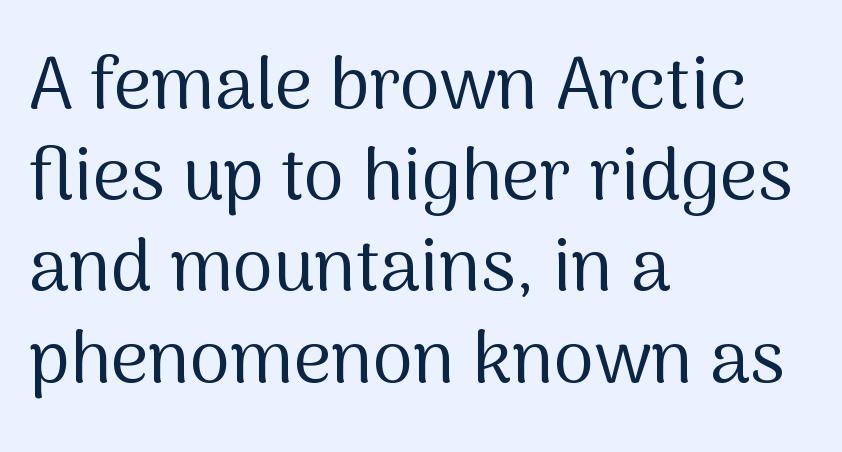
The image shows 73 px regular-weight sans-serif type, upright; set left-aligned, normal line spacing (1.25x), normal letter spacing, not underlined; medium stroke contrast and a medium x-height.
